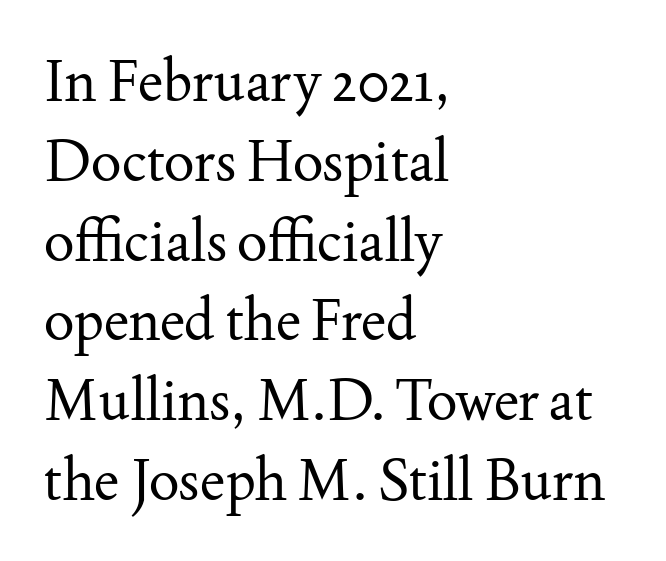
{"serif": "yes", "italic": "no", "bold": "no", "weight": "regular", "width": "normal", "stroke_contrast": "medium", "x_height": "small", "monospaced": "no", "underline": "no", "align": "left", "line_spacing": "normal", "line_spacing_ratio": 1.4, "letter_spacing": "normal", "letter_spacing_em": 0.0, "glyph_px": 57}
